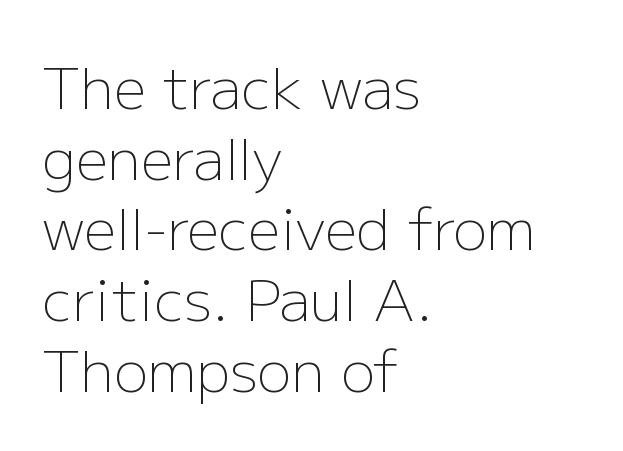
The letters stand upright; this is a roman face. The gap between lines stays unmarked. The letters carry no serifs — their stems end cleanly without finishing strokes. Typeset ragged right — the left edge is the straight one.
